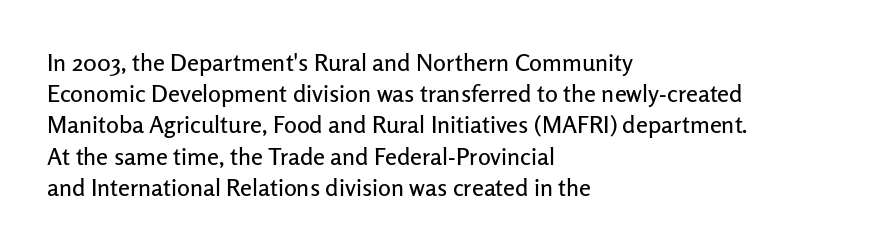
The image shows 24 px text type, upright; set left-aligned, normal line spacing (1.3x), normal letter spacing, not underlined.
